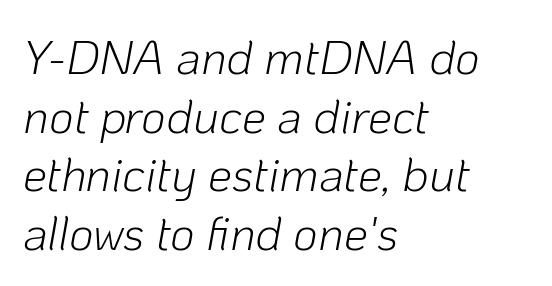
The image shows 48 px light type, italic (leaning right); set left-aligned, line spacing 1.22x, normal letter spacing, not underlined; low stroke contrast and a medium x-height.
